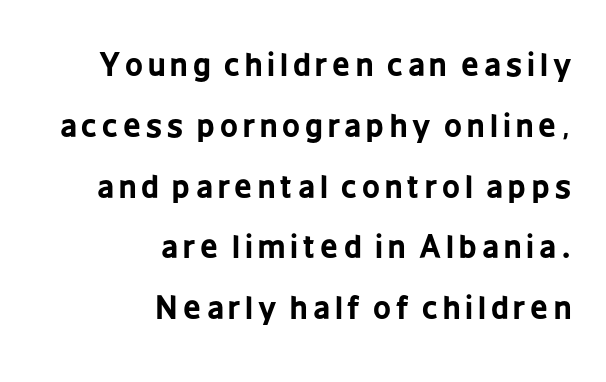
{"serif": "no", "italic": "no", "bold": "yes", "weight": "bold", "width": "condensed", "stroke_contrast": "low", "x_height": "medium", "monospaced": "no", "underline": "no", "align": "right", "line_spacing": "loose", "line_spacing_ratio": 1.96, "glyph_px": 31}
